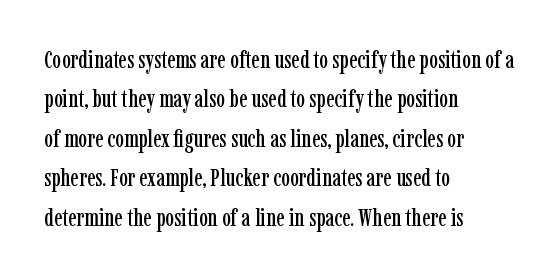
The image shows 25 px text type, upright; set left-aligned, normal line spacing (1.58x), normal letter spacing, not underlined.
